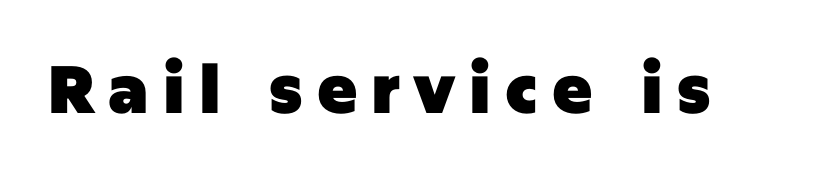
Q: Is the text bold? A: Yes.
Q: Is the text italic (slanted)? A: No, it is upright.
Q: Is the typeface a serif or a sans-serif typeface? A: Sans-serif.
Q: Is the text underlined? A: No.
Q: Is the spacing between letters normal or unusually wide? A: Unusually wide.
Q: Width (condensed, normal, or wide)? A: Normal.
Q: Stroke contrast? A: Low.
Q: x-height? A: Large.
Q: Monospaced? A: No.
